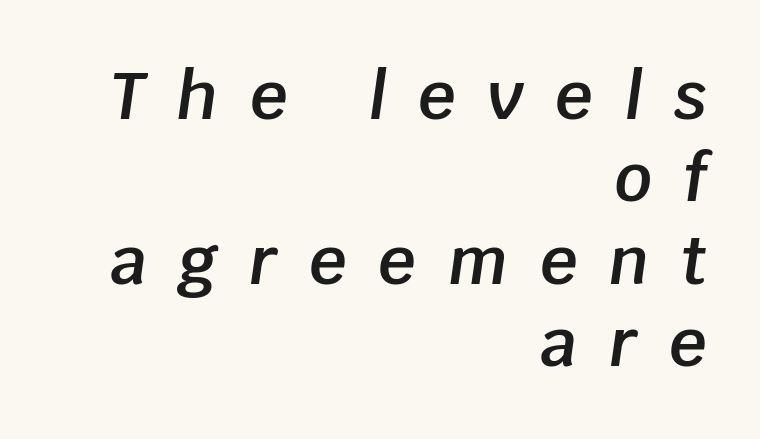
Q: Is the text bold? A: Semi-bold.
Q: Is the text italic (slanted)? A: Yes, it leans right by about 8 degrees.
Q: Is the text underlined? A: No.
Q: How is the paragraph aligned? A: Right-aligned.
Q: Is the spacing between letters normal or unusually wide? A: Unusually wide.
Q: Is the spacing between lines tight, normal or loose? A: Normal.
Q: Width (condensed, normal, or wide)? A: Normal.
Q: Stroke contrast? A: Low.
Q: x-height? A: Large.
Q: Monospaced? A: No.
